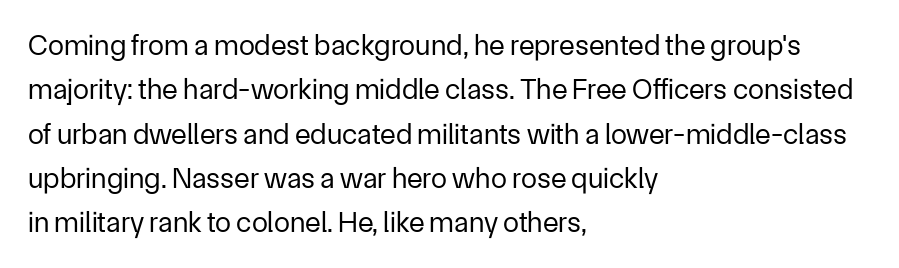
{"serif": "no", "italic": "no", "bold": "no", "weight": "regular", "width": "normal", "stroke_contrast": "low", "x_height": "medium", "monospaced": "no", "underline": "no", "align": "left", "line_spacing": "normal", "line_spacing_ratio": 1.53, "letter_spacing": "normal", "letter_spacing_em": 0.0, "glyph_px": 29}
